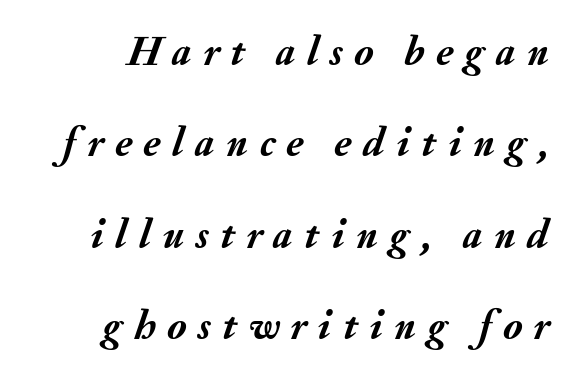
Heft: maximum for text — a bold. Observe the wide spacing: letters keep a clear distance from each other. Slant detected: the letters are inclined. These lines are rendered in a variable-pitch font. In terms of leading, this rendering errs on the spacious side. Quick note: underline off.
